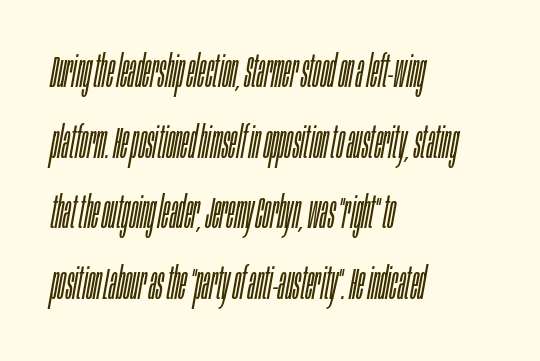
Note the varied advance widths — an 'i' is clearly narrower than an 'm'. No heavy texture on the line: the type isn't bold. Which margin do the lines hug? The left one — the right edge is uneven. The gaps between neighbouring characters are ordinary and unremarkable. The font's italic variant was chosen for this text.
